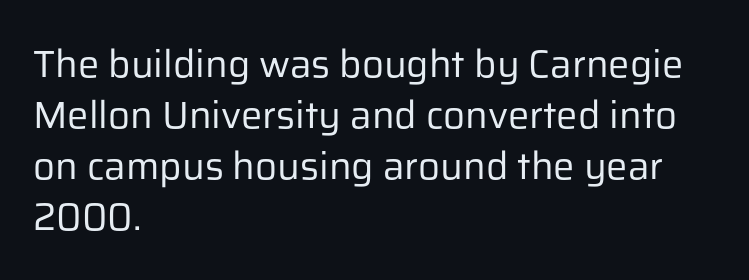
{"serif": "no", "italic": "no", "bold": "no", "weight": "regular", "width": "normal", "stroke_contrast": "low", "x_height": "medium", "monospaced": "no", "underline": "no", "align": "left", "line_spacing": "normal", "line_spacing_ratio": 1.34, "letter_spacing": "normal", "letter_spacing_em": 0.0, "glyph_px": 38}
